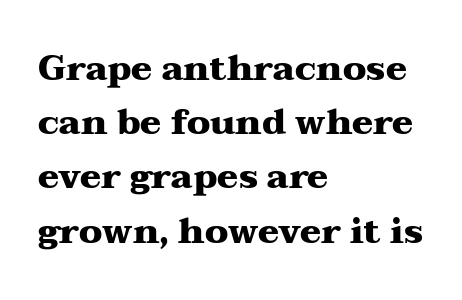
Is the block centered? No — it sits flush against the left margin. Proportional: the letters do not fall into vertical columns. It's the straight-up-and-down kind of type. Each letter's strokes conclude with small projecting serifs. Honestly, there is no underline to notice here at all.
